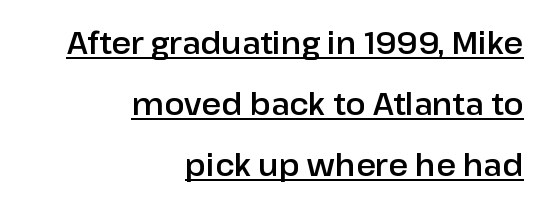
Q: Is the text italic (slanted)? A: No, it is upright.
Q: Is the typeface a serif or a sans-serif typeface? A: Sans-serif.
Q: Is the text underlined? A: Yes.
Q: How is the paragraph aligned? A: Right-aligned.
Q: Is the spacing between letters normal or unusually wide? A: Normal.
Q: Is the spacing between lines tight, normal or loose? A: Loose.
Q: Width (condensed, normal, or wide)? A: Normal.
Q: Stroke contrast? A: Low.
Q: x-height? A: Medium.
Q: Monospaced? A: No.
